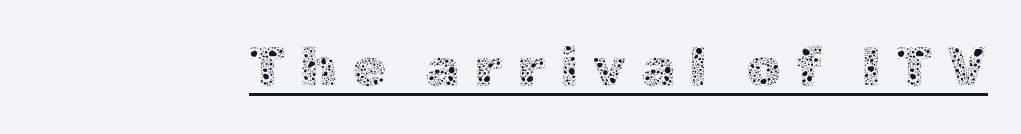
Q: Is the text bold? A: No.
Q: Is the text italic (slanted)? A: No, it is upright.
Q: Is the text underlined? A: Yes.
Q: Is the spacing between letters normal or unusually wide? A: Unusually wide.
Q: Width (condensed, normal, or wide)? A: Normal.
Q: x-height? A: Medium.
Q: Monospaced? A: No.
